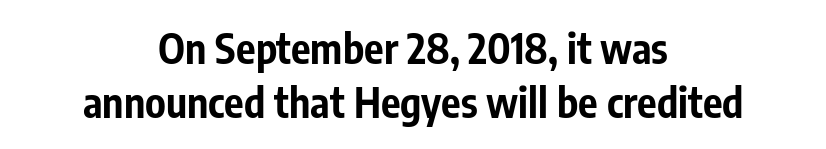
The space between consecutive lines is moderate. Anything drawn beneath the words? Only blank space. The passage shown is emphatically bold. Unlike italic type, these characters show no tilt at all.
